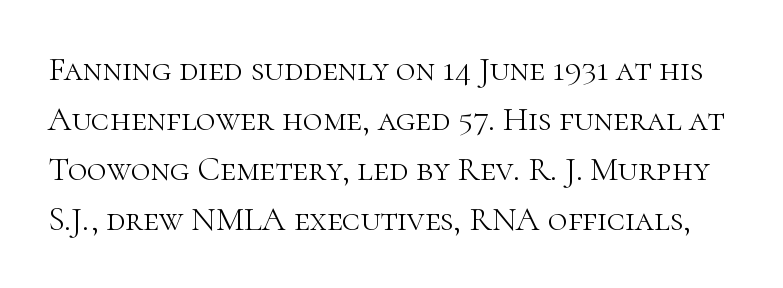
Q: Is the text bold? A: No.
Q: Is the text italic (slanted)? A: No, it is upright.
Q: Is the typeface a serif or a sans-serif typeface? A: Serif.
Q: Is the text underlined? A: No.
Q: Is the spacing between letters normal or unusually wide? A: Normal.
Q: Is the spacing between lines tight, normal or loose? A: Normal.
Q: Width (condensed, normal, or wide)? A: Normal.
Q: Stroke contrast? A: High.
Q: x-height? A: Medium.
Q: Monospaced? A: No.
